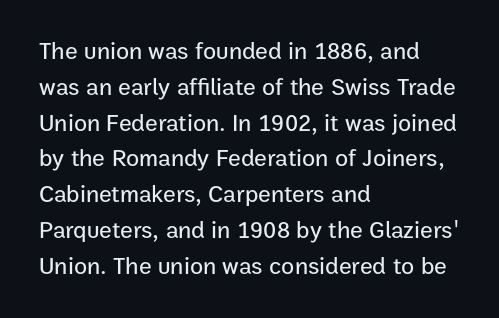
Q: Is the text italic (slanted)? A: No, it is upright.
Q: Is the text underlined? A: No.
Q: How is the paragraph aligned? A: Left-aligned.
Q: Is the spacing between letters normal or unusually wide? A: Normal.
Q: Is the spacing between lines tight, normal or loose? A: Normal.
